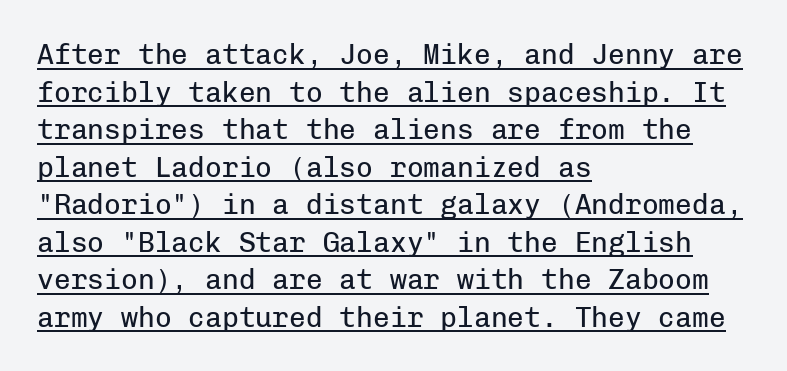
The image shows 28 px regular-weight sans-serif type, upright, monospaced; set left-aligned, normal line spacing (1.34x), normal letter spacing, underlined; low stroke contrast and a medium x-height.
